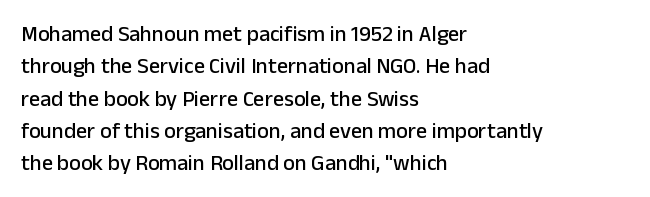
Q: Is the text italic (slanted)? A: No, it is upright.
Q: Is the text underlined? A: No.
Q: How is the paragraph aligned? A: Left-aligned.
Q: Is the spacing between letters normal or unusually wide? A: Normal.
Q: Is the spacing between lines tight, normal or loose? A: Normal.
